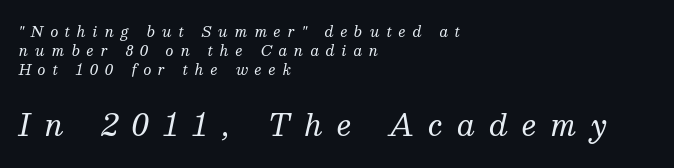
Q: Is the text bold? A: No.
Q: Is the text italic (slanted)? A: Yes, it leans right by about 13 degrees.
Q: Is the typeface a serif or a sans-serif typeface? A: Serif.
Q: Is the text underlined? A: No.
Q: How is the paragraph aligned? A: Left-aligned.
Q: Is the spacing between letters normal or unusually wide? A: Unusually wide.
Q: Is the spacing between lines tight, normal or loose? A: Normal.
Q: Which block of text is set in a larger size, the first (top) or the second (bottom)? A: The second (bottom) one.
Q: Width (condensed, normal, or wide)? A: Normal.
Q: Stroke contrast? A: Medium.
Q: x-height? A: Medium.
Q: Monospaced? A: No.
